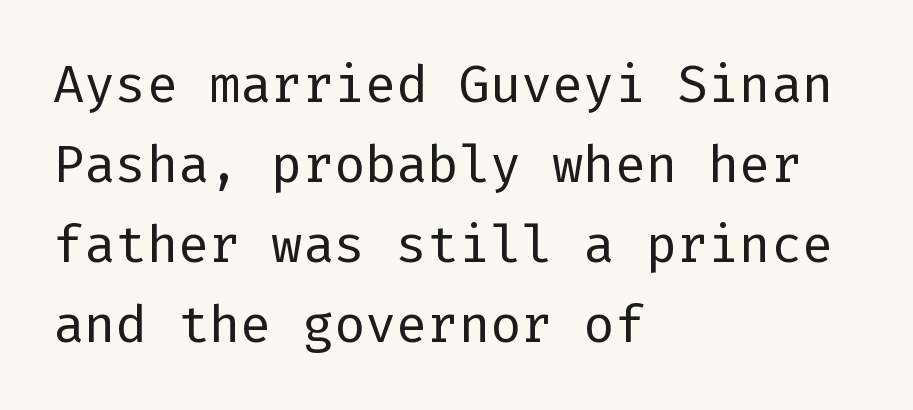
The characters are drawn with everyday or finer stroke widths. Line spacing here is normal. Honestly, there is no underline to notice here at all. Nothing unusual about the tracking: characters are spaced as the font intends. Serif or sans? Sans — the stroke terminals are bare.
